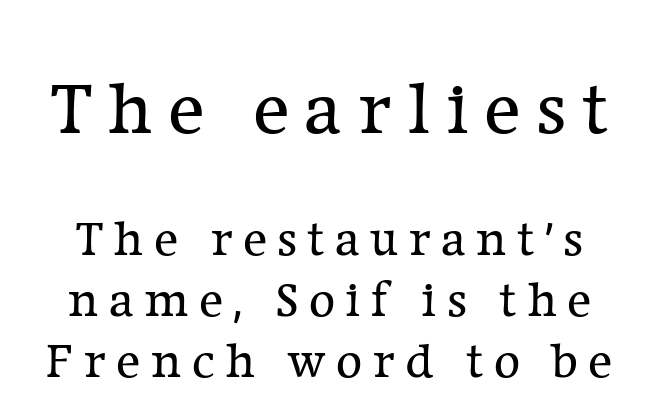
Letter spacing: wide. The passage shown is typeset with a serif family. Posture: straight, roman, zero tilt. Look at the glyph heights: the upper group is clearly the bigger setting. Ink coverage per letter is moderate at most.
